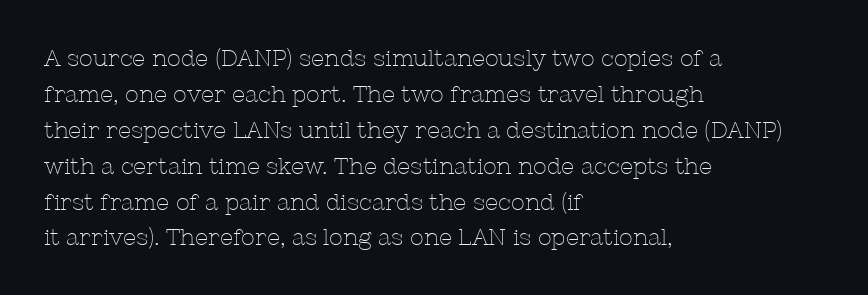
{"italic": "no", "bold": "no", "underline": "no", "align": "left", "line_spacing": "normal", "line_spacing_ratio": 1.56, "letter_spacing": "normal", "letter_spacing_em": 0.0, "glyph_px": 23}
